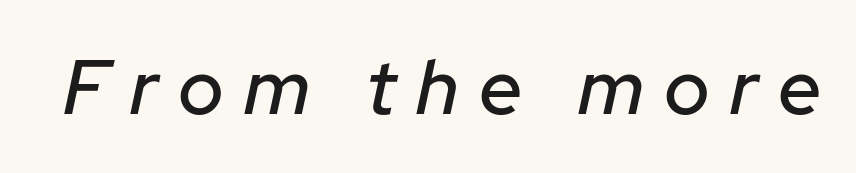
Rule under the text: the space is simply empty. The rendering applies a slant to the glyphs. Do the characters align in a grid? No, the font is proportional. Here the glyphs are tracked loosely, breaking word shapes into spaced letters.
